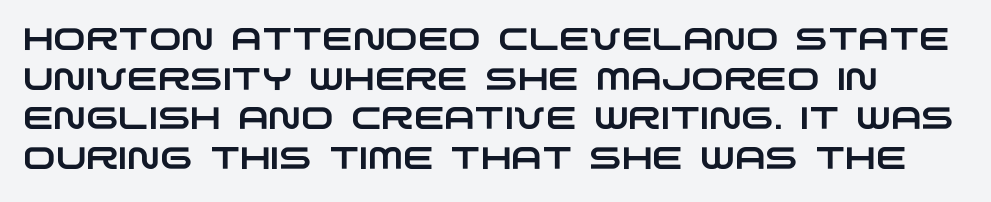
Q: Is the typeface a serif or a sans-serif typeface? A: Sans-serif.
Q: Is the text underlined? A: No.
Q: Is the spacing between letters normal or unusually wide? A: Normal.
Q: Is the spacing between lines tight, normal or loose? A: Normal.
Q: Width (condensed, normal, or wide)? A: Wide.
Q: Stroke contrast? A: Low.
Q: x-height? A: Large.
Q: Monospaced? A: No.
